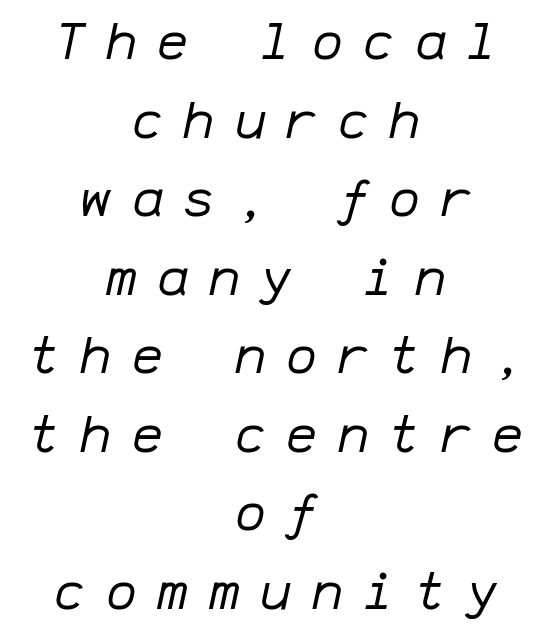
Q: Is the text bold? A: No.
Q: Is the text italic (slanted)? A: Yes, it leans right by about 12 degrees.
Q: Is the text underlined? A: No.
Q: How is the paragraph aligned? A: Centered.
Q: Is the spacing between letters normal or unusually wide? A: Unusually wide.
Q: Is the spacing between lines tight, normal or loose? A: Normal.
Q: Width (condensed, normal, or wide)? A: Normal.
Q: Stroke contrast? A: Low.
Q: x-height? A: Medium.
Q: Monospaced? A: Yes.
